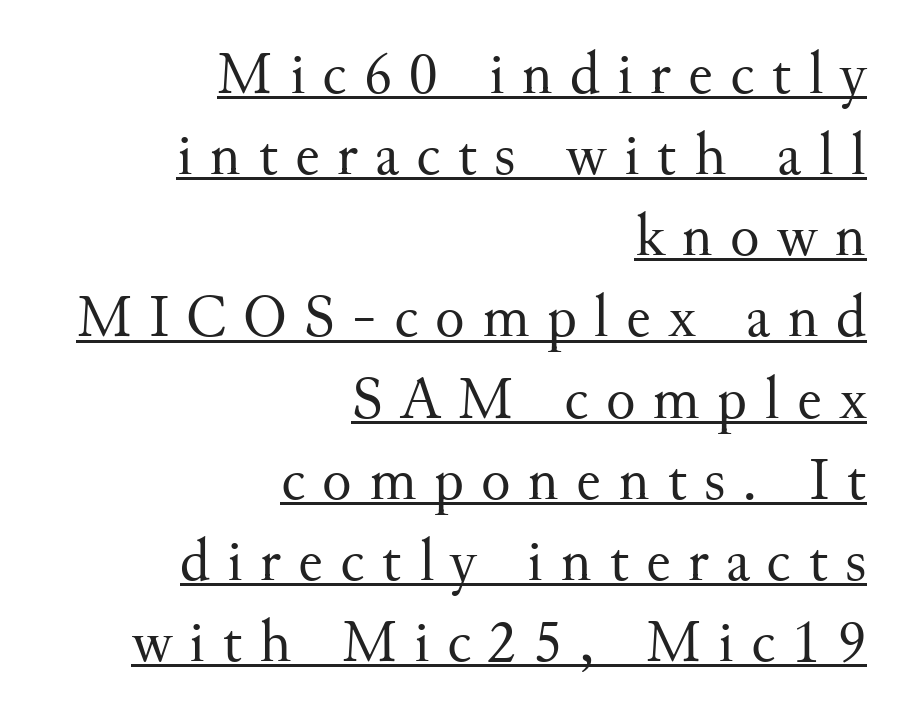
{"serif": "yes", "italic": "no", "bold": "no", "weight": "regular", "width": "normal", "stroke_contrast": "medium", "x_height": "small", "monospaced": "no", "underline": "yes", "align": "right", "line_spacing": "normal", "line_spacing_ratio": 1.33, "letter_spacing": "wide", "letter_spacing_em": 0.28, "glyph_px": 61}
